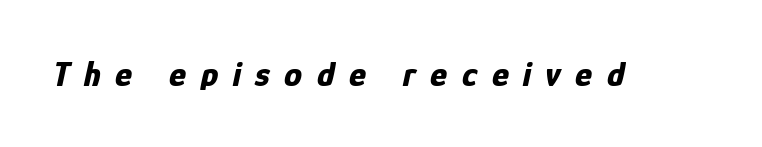
Q: Is the text bold? A: Yes.
Q: Is the text italic (slanted)? A: Yes, it leans right by about 12 degrees.
Q: Is the text underlined? A: No.
Q: Is the spacing between letters normal or unusually wide? A: Unusually wide.
Q: Width (condensed, normal, or wide)? A: Condensed.
Q: Stroke contrast? A: Low.
Q: x-height? A: Medium.
Q: Monospaced? A: No.
